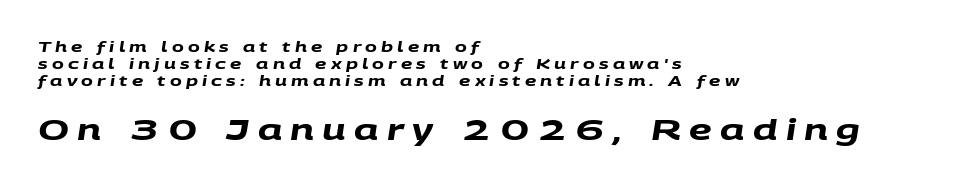
Q: Is the text bold? A: Yes.
Q: Is the typeface a serif or a sans-serif typeface? A: Sans-serif.
Q: Is the text underlined? A: No.
Q: How is the paragraph aligned? A: Left-aligned.
Q: Is the spacing between letters normal or unusually wide? A: Unusually wide.
Q: Which block of text is set in a larger size, the first (top) or the second (bottom)? A: The second (bottom) one.
Q: Width (condensed, normal, or wide)? A: Wide.
Q: Stroke contrast? A: Medium.
Q: x-height? A: Large.
Q: Monospaced? A: No.
